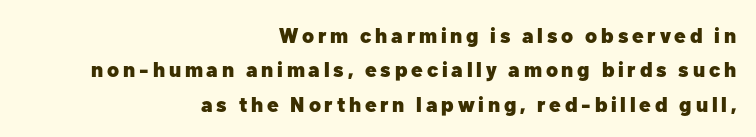
Q: Is the text bold? A: Yes.
Q: Is the text italic (slanted)? A: No, it is upright.
Q: Is the text underlined? A: No.
Q: How is the paragraph aligned? A: Right-aligned.
Q: Is the spacing between lines tight, normal or loose? A: Normal.
